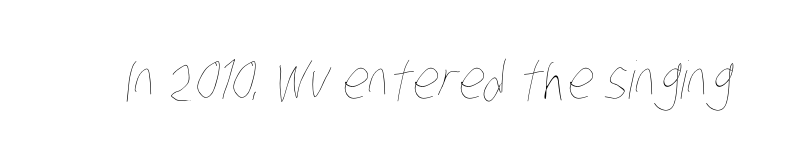
Underline: absent. The face used here is proportionally spaced, like ordinary book or web type. No chunkiness to these letters — they're not bold. Words appear dense and cohesive because spacing is normal.
